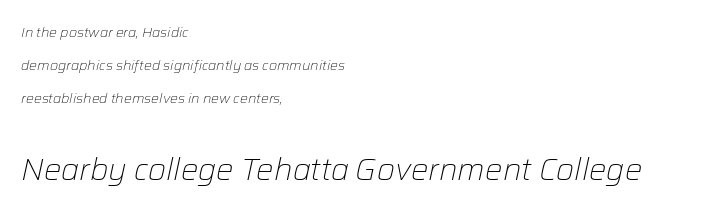
The composition opens small and finishes big. The font's italic variant was chosen for this text. Weight: not bold — regular or lighter. The face used here is rendered with its standard letterfit. Note the varied advance widths — an 'i' is clearly narrower than an 'm'. Unmarked baselines from the first word to the last.
